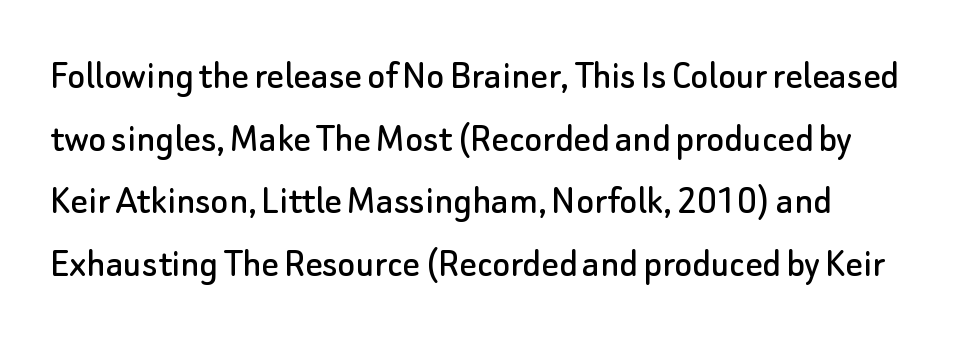
The image shows 42 px sans-serif type, upright; set normal line spacing (1.49x), normal letter spacing, not underlined; low stroke contrast and a small x-height.
